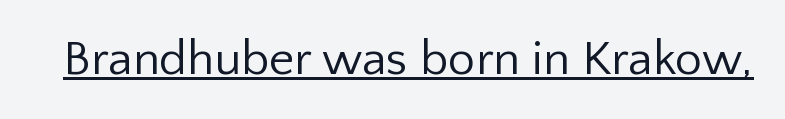
Regarding serifs, this sample does without them. Style check: upright. Is the type heavy? It reads as light-to-regular instead. Note the varied advance widths — an 'i' is clearly narrower than an 'm'. The sample's only ornament is a line tracing under the words.
